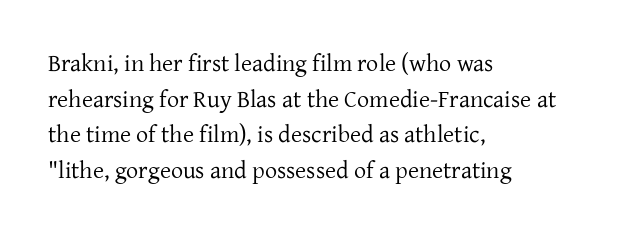
Q: Is the text bold? A: No.
Q: Is the text italic (slanted)? A: No, it is upright.
Q: Is the text underlined? A: No.
Q: How is the paragraph aligned? A: Left-aligned.
Q: Is the spacing between letters normal or unusually wide? A: Normal.
Q: Is the spacing between lines tight, normal or loose? A: Normal.
